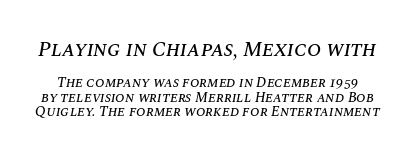
Glance below the letters and you will spot only blank space. You can tell it's italic because the verticals aren't actually vertical. Students, note that the glyphs here touch the page at normal intervals. Between these two stacked blocks, the higher one wins on size.
